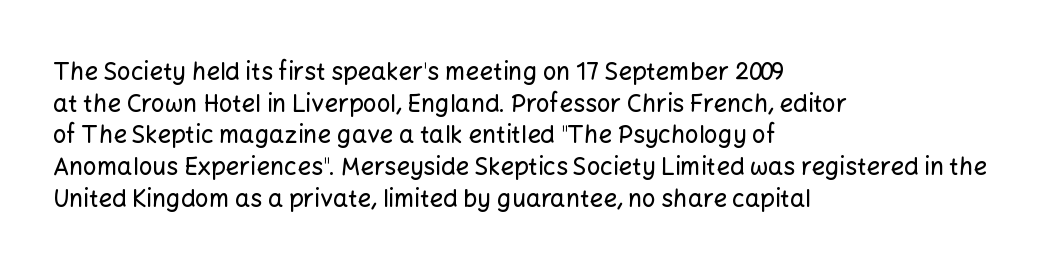
{"italic": "no", "underline": "no", "align": "left", "line_spacing": "normal", "line_spacing_ratio": 1.32, "letter_spacing": "normal", "letter_spacing_em": 0.0, "glyph_px": 24}
